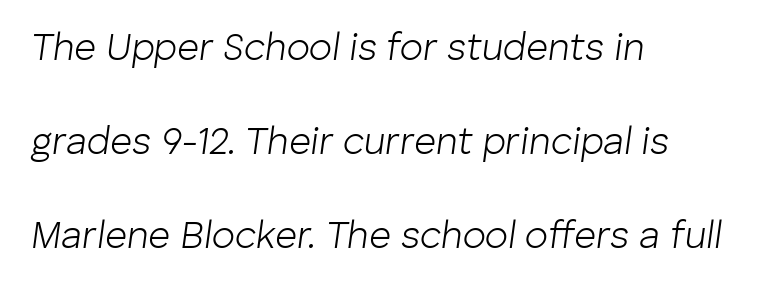
The letters are slanted; this is an italic face. The rendering uses natural spacing where letterforms have individual widths. The type is set solid horizontally, with unmodified tracking. Loosely led — the rows are spread out. The lines are quadded left.
